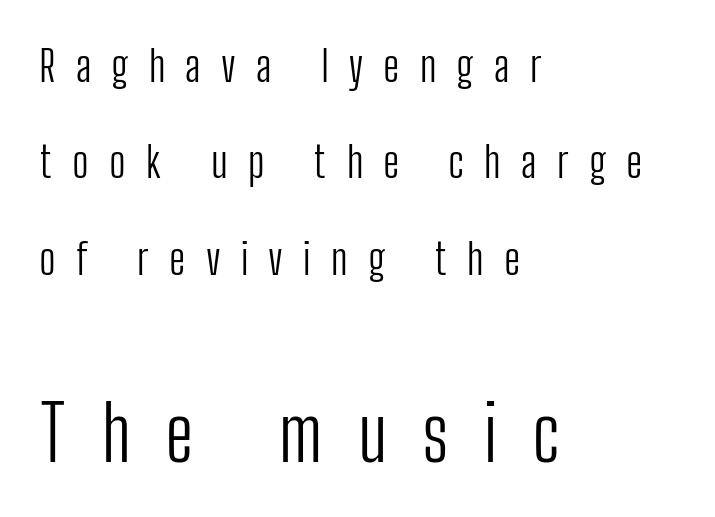
{"serif": "no", "italic": "no", "bold": "no", "weight": "light", "width": "condensed", "stroke_contrast": "low", "x_height": "medium", "monospaced": "no", "underline": "no", "align": "left", "line_spacing": "loose", "line_spacing_ratio": 2.24, "letter_spacing": "wide", "letter_spacing_em": 0.47, "larger_block": "second", "size_ratio": 1.74, "glyph_px": 75}
